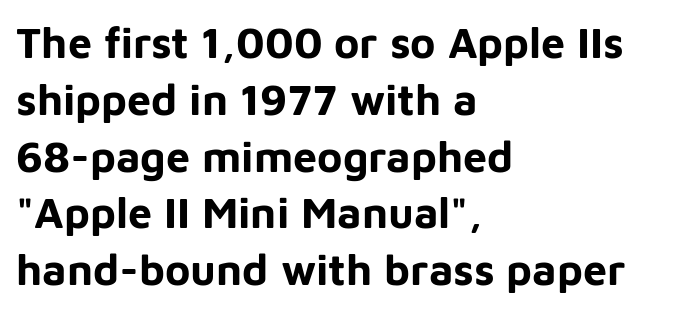
Q: Is the text bold? A: Yes.
Q: Is the text italic (slanted)? A: No, it is upright.
Q: Is the typeface a serif or a sans-serif typeface? A: Sans-serif.
Q: Is the text underlined? A: No.
Q: How is the paragraph aligned? A: Left-aligned.
Q: Is the spacing between letters normal or unusually wide? A: Normal.
Q: Is the spacing between lines tight, normal or loose? A: Normal.
Q: Width (condensed, normal, or wide)? A: Normal.
Q: Stroke contrast? A: Low.
Q: x-height? A: Medium.
Q: Monospaced? A: No.
